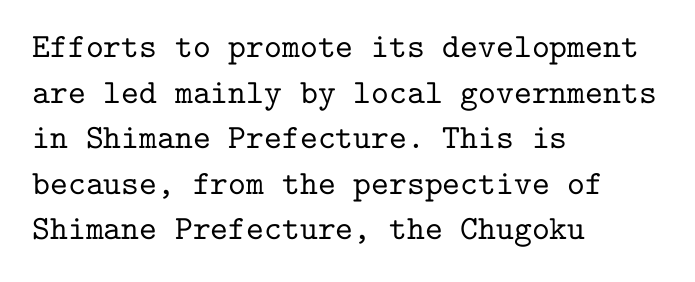
Does extra space separate the letters? No, they use regular spacing. Designer's note — italics off, roman on. If you drew a ruler down the left edge, every line would touch it. Notice how descenders clear the ascenders below comfortably — that's standard leading. Small tapered or slab feet sit at the stroke ends, so this counts as serif.
